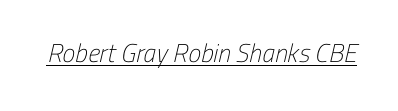
Q: Is the text bold? A: No.
Q: Is the text underlined? A: Yes.
Q: Is the spacing between letters normal or unusually wide? A: Normal.
